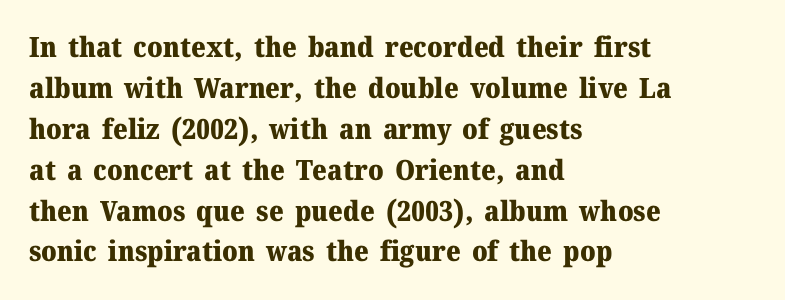
Q: Is the text bold? A: Yes.
Q: Is the text italic (slanted)? A: No, it is upright.
Q: Is the typeface a serif or a sans-serif typeface? A: Serif.
Q: Is the text underlined? A: No.
Q: How is the paragraph aligned? A: Left-aligned.
Q: Is the spacing between letters normal or unusually wide? A: Normal.
Q: Is the spacing between lines tight, normal or loose? A: Normal.
Q: Width (condensed, normal, or wide)? A: Normal.
Q: Stroke contrast? A: Medium.
Q: x-height? A: Medium.
Q: Monospaced? A: No.
